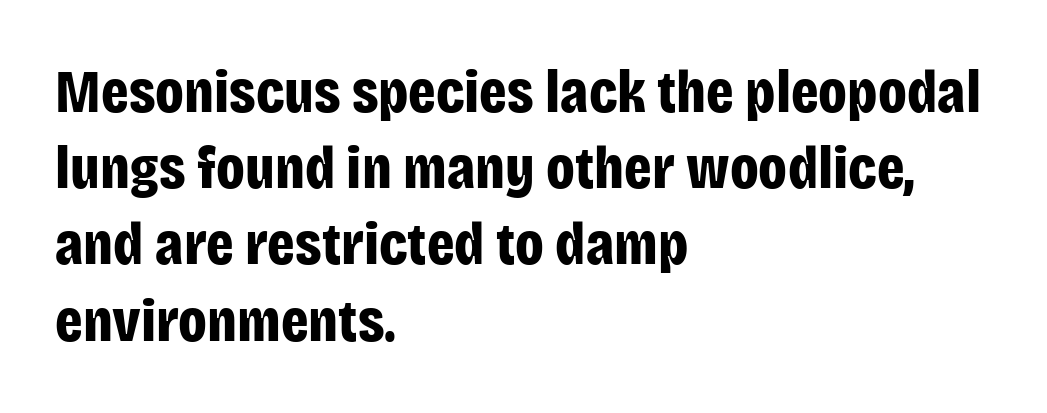
Think of a printed novel: that variable character pitch is what you see here. Compared with an ordinary text face, these strokes are far heavier — a full bold. A student would call this left alignment; a typographer would say flush left, rag right. What kind of face is this? One without serifs — a sans. Rule under the text: the space is simply empty.
